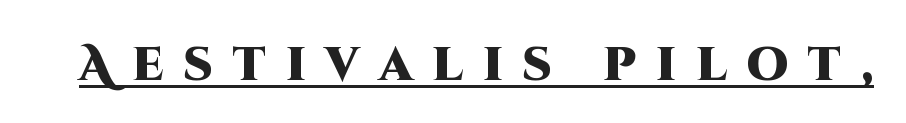
Q: Is the text bold? A: Yes.
Q: Is the text italic (slanted)? A: No, it is upright.
Q: Is the typeface a serif or a sans-serif typeface? A: Sans-serif.
Q: Is the text underlined? A: Yes.
Q: Is the spacing between letters normal or unusually wide? A: Unusually wide.
Q: Width (condensed, normal, or wide)? A: Normal.
Q: Stroke contrast? A: High.
Q: x-height? A: Large.
Q: Monospaced? A: No.
